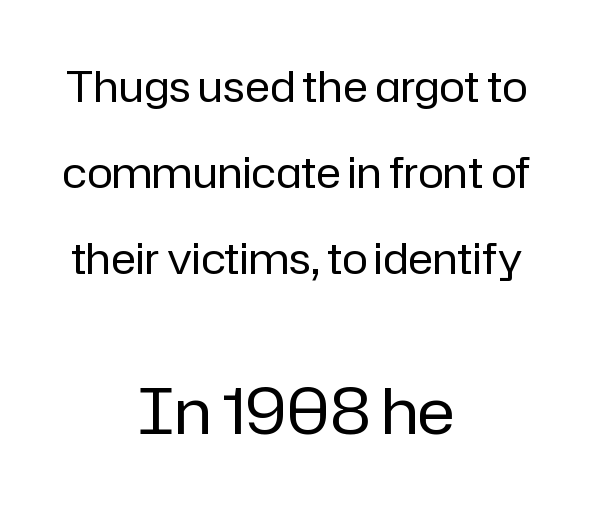
The image shows 64 px regular-weight sans-serif type, upright; set centered, loose line spacing (2.0x), normal letter spacing, not underlined; the second (bottom) block is 1.49x larger; low stroke contrast and a medium x-height.
